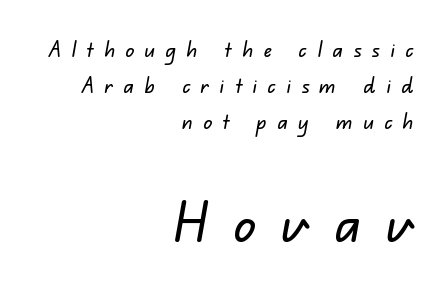
Q: Is the typeface a serif or a sans-serif typeface? A: Sans-serif.
Q: Is the text underlined? A: No.
Q: How is the paragraph aligned? A: Right-aligned.
Q: Is the spacing between letters normal or unusually wide? A: Unusually wide.
Q: Is the spacing between lines tight, normal or loose? A: Normal.
Q: Which block of text is set in a larger size, the first (top) or the second (bottom)? A: The second (bottom) one.
Q: Width (condensed, normal, or wide)? A: Normal.
Q: Stroke contrast? A: Low.
Q: x-height? A: Small.
Q: Monospaced? A: No.
